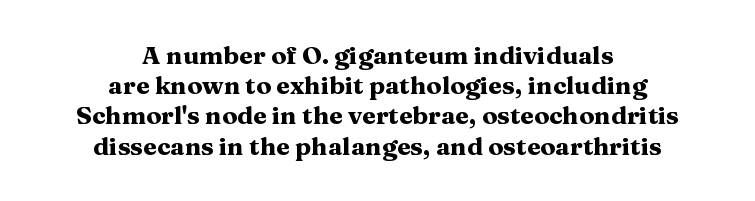
{"italic": "no", "bold": "yes", "underline": "no", "align": "center", "line_spacing_ratio": 1.21, "letter_spacing": "normal", "letter_spacing_em": 0.0, "glyph_px": 25}
